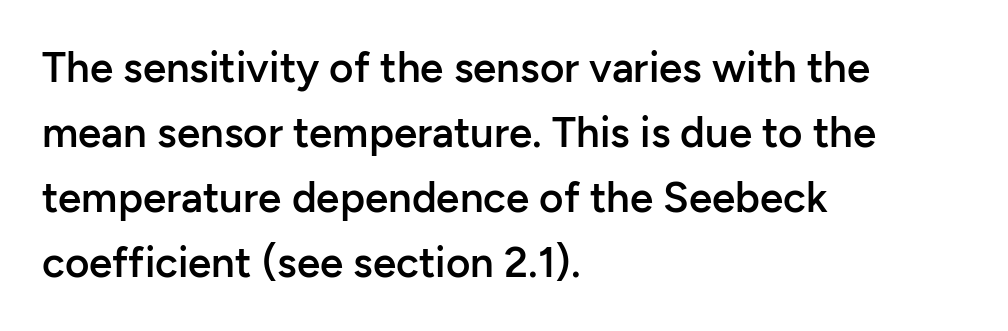
Q: Is the text bold? A: Semi-bold.
Q: Is the text italic (slanted)? A: No, it is upright.
Q: Is the typeface a serif or a sans-serif typeface? A: Sans-serif.
Q: Is the text underlined? A: No.
Q: How is the paragraph aligned? A: Left-aligned.
Q: Is the spacing between letters normal or unusually wide? A: Normal.
Q: Is the spacing between lines tight, normal or loose? A: Normal.
Q: Width (condensed, normal, or wide)? A: Normal.
Q: Stroke contrast? A: Low.
Q: x-height? A: Medium.
Q: Monospaced? A: No.
